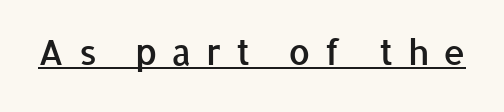
{"serif": "no", "italic": "no", "bold": "semi", "weight": "semibold", "width": "normal", "stroke_contrast": "low", "x_height": "medium", "monospaced": "no", "underline": "yes", "letter_spacing": "wide", "letter_spacing_em": 0.41, "glyph_px": 35}
